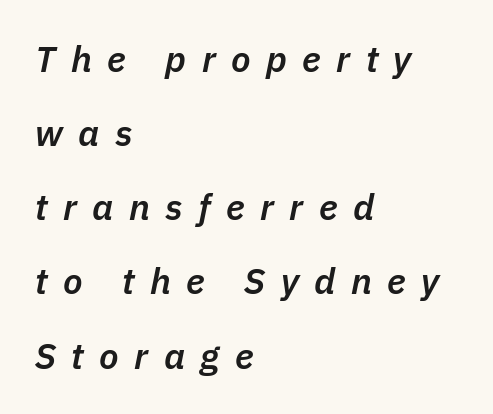
The gaps between neighbouring characters are conspicuously large. Would a proofreader flag this as italicized? Yes. Proportional: the letters do not fall into vertical columns. In terms of leading, this rendering errs on the spacious side. Typeset ragged right — the left edge is the straight one. The words here are not underlined.
